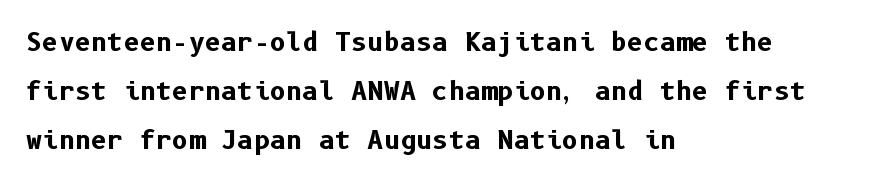
The rendering uses a bold face; every stroke is thick and dark. Style check: upright. Is there much room between lines? Yes — plenty of vertical air separates them. Caption: standard tracking, unaltered. Where is the straight margin? On the left.
